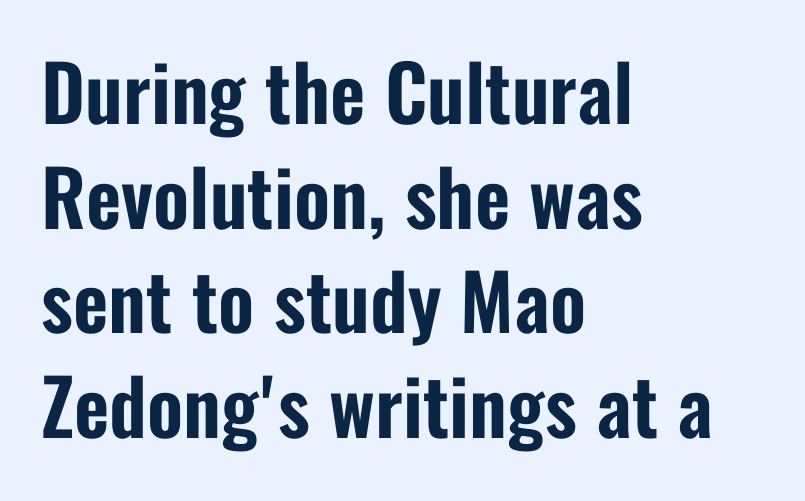
The image shows 77 px condensed sans-serif type, upright; set left-aligned, normal line spacing (1.36x), normal letter spacing, not underlined; low stroke contrast and a medium x-height.
